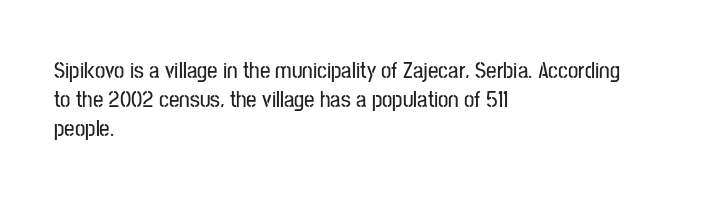
Interline gaps are of average width in this sample. Short note: letters normally spaced. Posture: vertical. The strip under each line holds only bare page. Which margin do the lines hug? The left one — the right edge is uneven.
